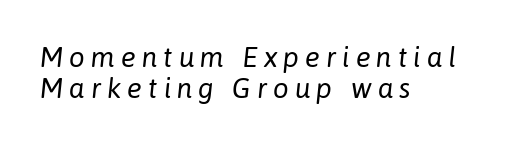
The image shows 28 px regular-weight type, italic (leaning right); set left-aligned, tight line spacing (1.1x), unusually wide letter spacing (+0.21 em), not underlined; low stroke contrast and a medium x-height.
